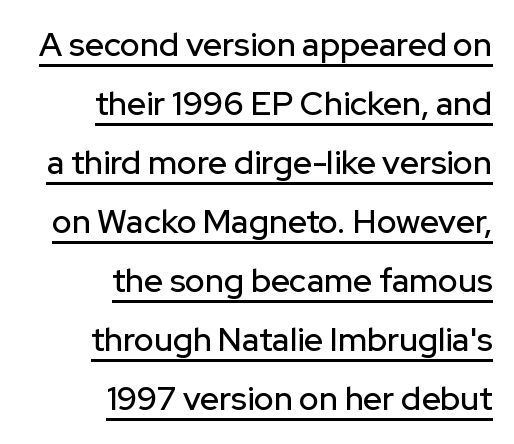
Q: Is the text italic (slanted)? A: No, it is upright.
Q: Is the typeface a serif or a sans-serif typeface? A: Sans-serif.
Q: Is the text underlined? A: Yes.
Q: How is the paragraph aligned? A: Right-aligned.
Q: Is the spacing between letters normal or unusually wide? A: Normal.
Q: Width (condensed, normal, or wide)? A: Normal.
Q: Stroke contrast? A: Low.
Q: x-height? A: Medium.
Q: Monospaced? A: No.
